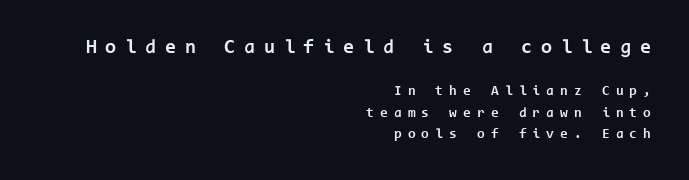
What stands out about the letter spacing? Its width — letters are far apart. Notice how the passage keeps a crisp vertical edge on the right only. A normal amount of white space separates one row of letters from the next. Note: larger setting up top, smaller setting below.
